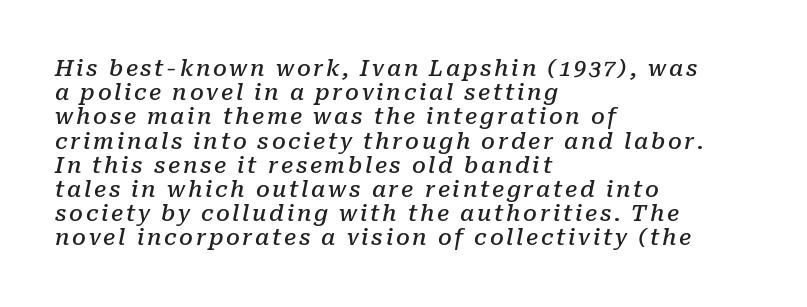
The image shows 22 px text type, italic (leaning right); set left-aligned, tight line spacing (1.1x), not underlined.
